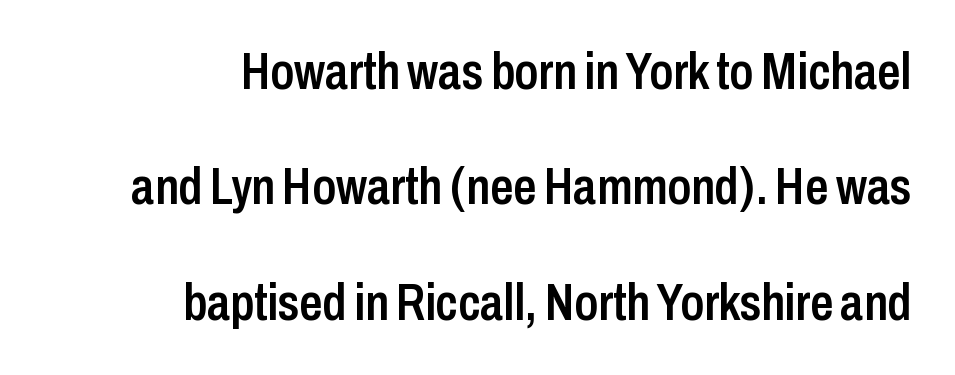
The image shows 51 px semibold, condensed sans-serif type, upright; set right-aligned, loose line spacing (2.26x), normal letter spacing, not underlined; low stroke contrast and a medium x-height.
